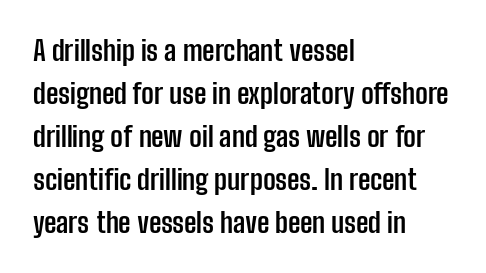
The image shows 28 px semibold, condensed sans-serif type, upright; set left-aligned, normal line spacing (1.54x), normal letter spacing, not underlined; low stroke contrast and a medium x-height.
